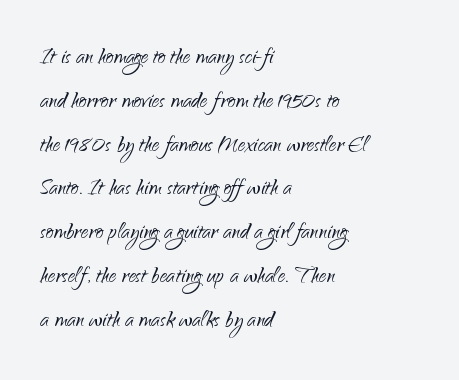
{"serif": "no", "bold": "no", "weight": "light", "width": "normal", "stroke_contrast": "low", "x_height": "small", "monospaced": "no", "underline": "no", "align": "left", "line_spacing": "normal", "line_spacing_ratio": 1.51, "letter_spacing": "normal", "letter_spacing_em": 0.0, "glyph_px": 29}
